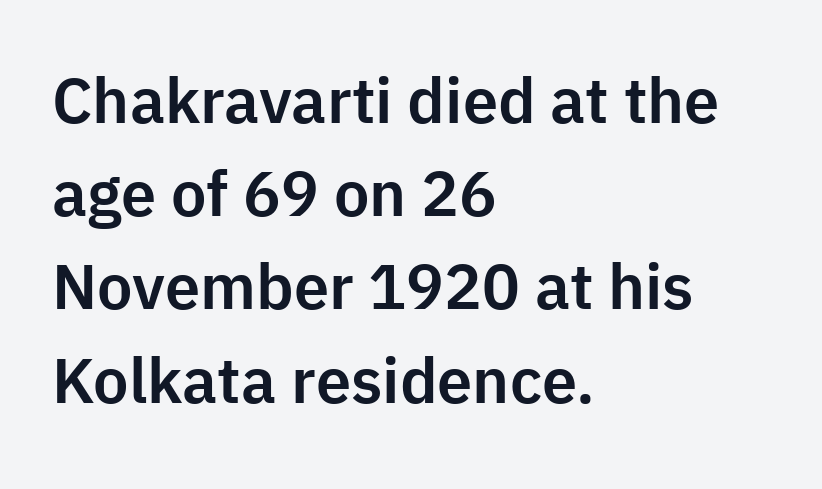
The image shows 63 px sans-serif type, upright; set left-aligned, normal line spacing (1.48x), normal letter spacing, not underlined; low stroke contrast and a medium x-height.
